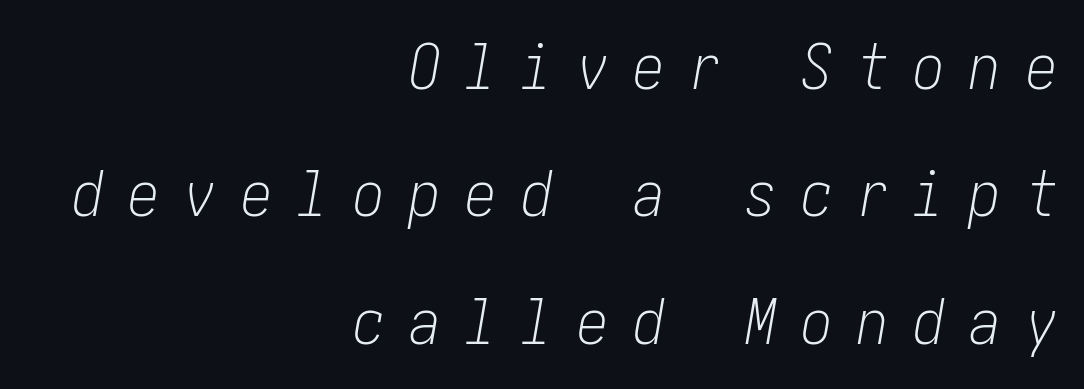
Q: Is the text bold? A: No.
Q: Is the text italic (slanted)? A: Yes, it leans right by about 10 degrees.
Q: Is the text underlined? A: No.
Q: How is the paragraph aligned? A: Right-aligned.
Q: Is the spacing between letters normal or unusually wide? A: Unusually wide.
Q: Is the spacing between lines tight, normal or loose? A: Loose.
Q: Width (condensed, normal, or wide)? A: Condensed.
Q: Stroke contrast? A: Low.
Q: x-height? A: Medium.
